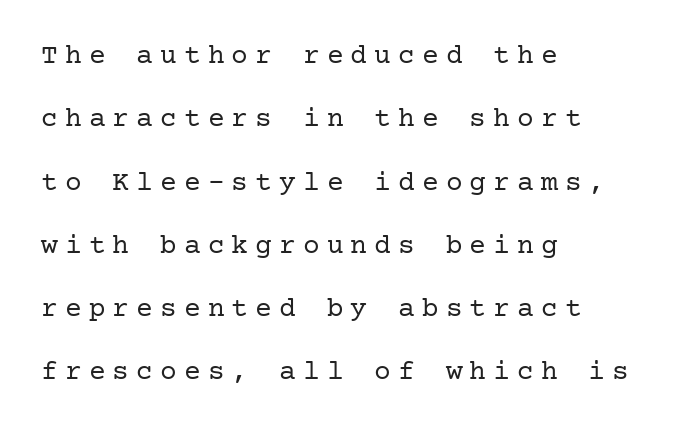
The image shows 28 px regular-weight serif type, upright; set left-aligned, loose line spacing (2.26x), unusually wide letter spacing (+0.25 em), not underlined; low stroke contrast and a medium x-height.
